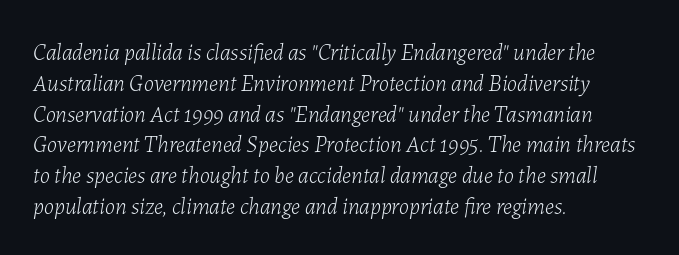
The image shows 23 px text type, italic (leaning right); set left-aligned, normal line spacing (1.34x), normal letter spacing, not underlined.
